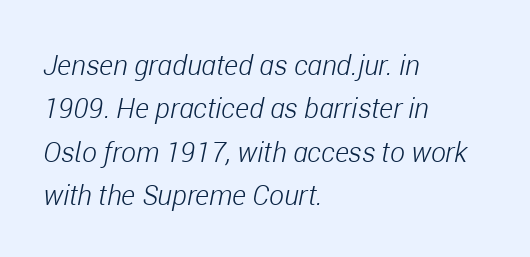
The image shows 28 px light, condensed type, italic (leaning right); set left-aligned, normal line spacing (1.55x), normal letter spacing, not underlined; low stroke contrast and a medium x-height.
